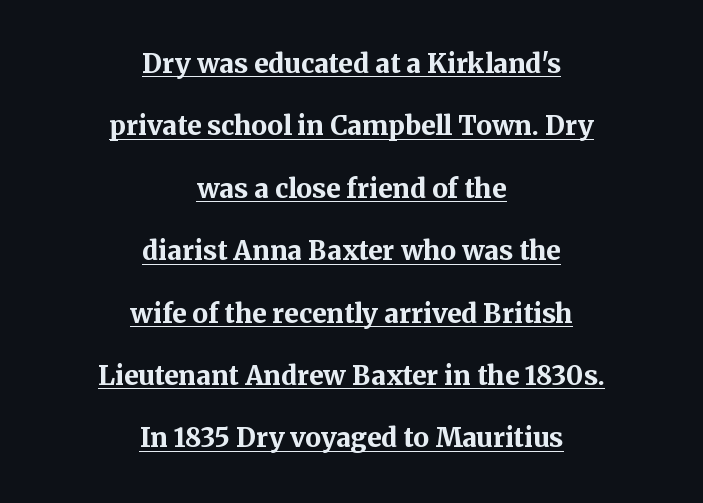
{"italic": "no", "bold": "yes", "underline": "yes", "align": "center", "line_spacing": "loose", "line_spacing_ratio": 2.4, "letter_spacing": "normal", "letter_spacing_em": 0.0, "glyph_px": 26}
